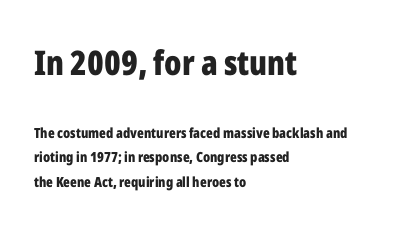
The image shows 34 px bold, condensed sans-serif type, upright; set left-aligned, line spacing 1.75x, normal letter spacing, not underlined; the first (top) block is 2.43x larger; low stroke contrast and a medium x-height.
